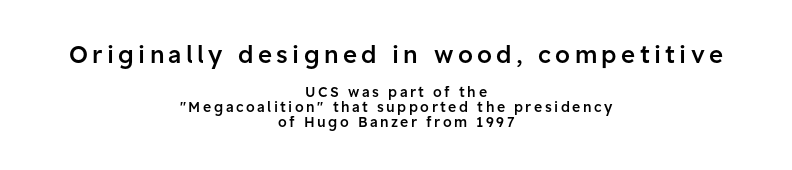
Q: Is the text bold? A: Semi-bold.
Q: Is the text italic (slanted)? A: No, it is upright.
Q: Is the text underlined? A: No.
Q: How is the paragraph aligned? A: Centered.
Q: Is the spacing between lines tight, normal or loose? A: Tight.
Q: Which block of text is set in a larger size, the first (top) or the second (bottom)? A: The first (top) one.
